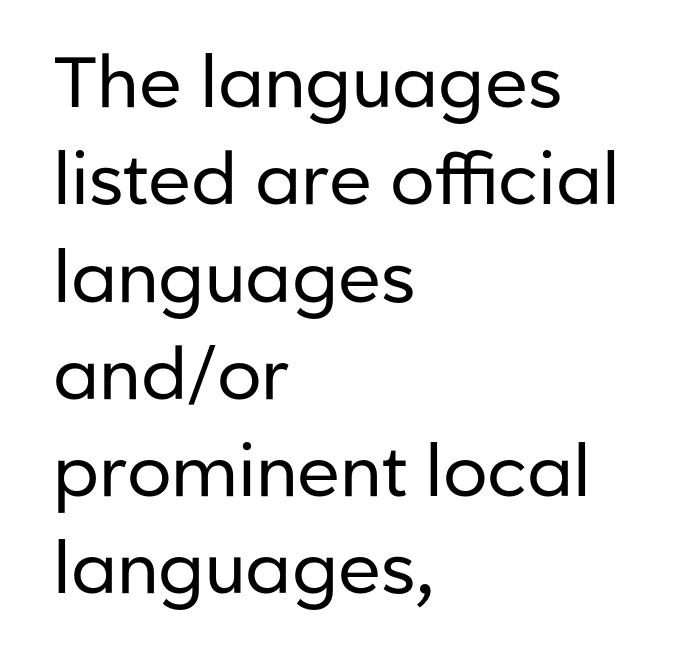
The rendering uses a moderate line-height, typical for paragraphs. Grotesque or geometric, the face here clearly has no serifs. The font sits on the lighter half of the weight spectrum, regular included. The passage shown is typed in a proportional face where columns would drift. What stands out about the letter spacing? Nothing — it is the standard amount. Does the copy run flush right? No — it runs flush left.
